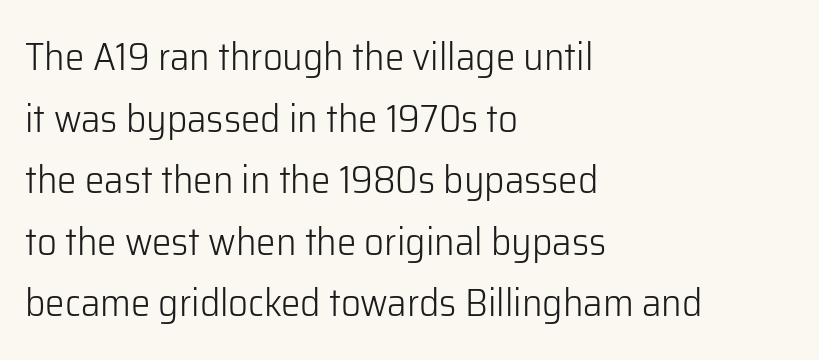
Q: Is the text bold? A: No.
Q: Is the text italic (slanted)? A: No, it is upright.
Q: Is the typeface a serif or a sans-serif typeface? A: Sans-serif.
Q: Is the text underlined? A: No.
Q: How is the paragraph aligned? A: Left-aligned.
Q: Is the spacing between letters normal or unusually wide? A: Normal.
Q: Is the spacing between lines tight, normal or loose? A: Normal.
Q: Width (condensed, normal, or wide)? A: Normal.
Q: Stroke contrast? A: Low.
Q: x-height? A: Medium.
Q: Monospaced? A: No.
